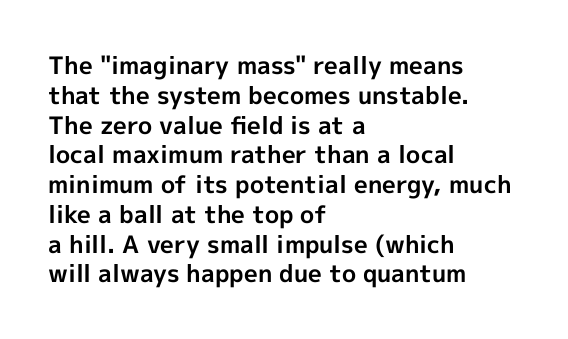
{"italic": "no", "bold": "yes", "underline": "no", "align": "left", "line_spacing_ratio": 1.24, "letter_spacing": "normal", "letter_spacing_em": 0.0, "glyph_px": 24}
